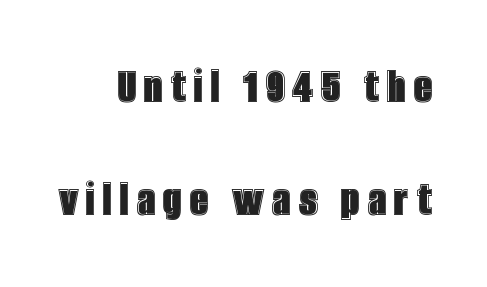
No italicization has been applied; the sample stays upright. You could not count columns in this text — the font is proportionally spaced. This sample trades compactness for vertical openness between lines. Glance below the letters and you will spot only blank space.
